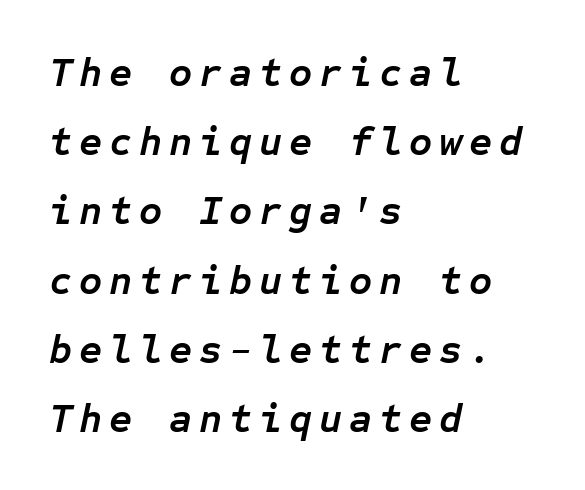
Every character here occupies the same horizontal width, giving the sample a typewriter-like rhythm. How heavy is the stroke? Heavy — this is a bold. Rendered with sloped, italic letterforms. Descenders are the only things crossing below the line.
